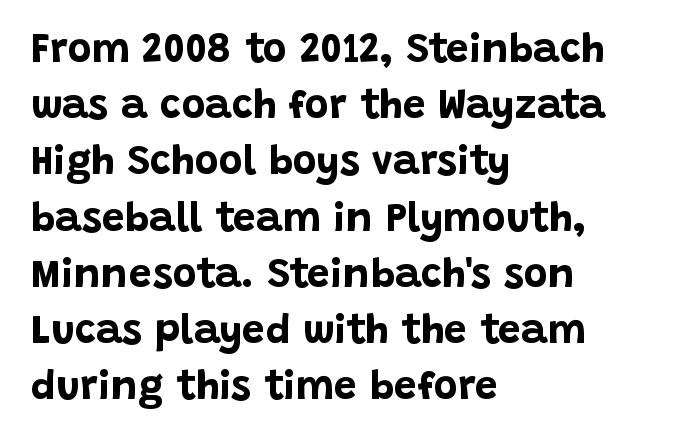
Q: Is the text bold? A: Yes.
Q: Is the text italic (slanted)? A: No, it is upright.
Q: Is the typeface a serif or a sans-serif typeface? A: Sans-serif.
Q: Is the text underlined? A: No.
Q: How is the paragraph aligned? A: Left-aligned.
Q: Is the spacing between letters normal or unusually wide? A: Normal.
Q: Is the spacing between lines tight, normal or loose? A: Normal.
Q: Width (condensed, normal, or wide)? A: Normal.
Q: Stroke contrast? A: Low.
Q: x-height? A: Large.
Q: Monospaced? A: No.
